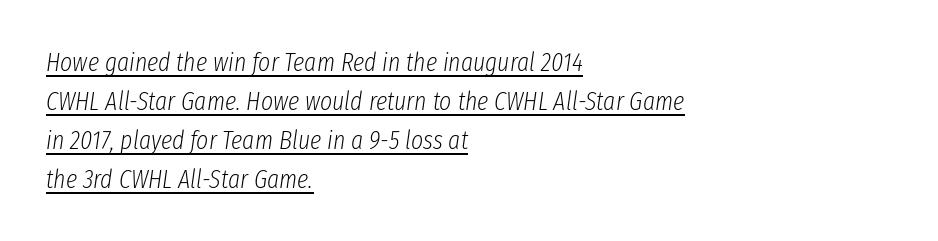
The image shows 26 px text type, italic (leaning right); set left-aligned, normal line spacing (1.5x), normal letter spacing, underlined.
